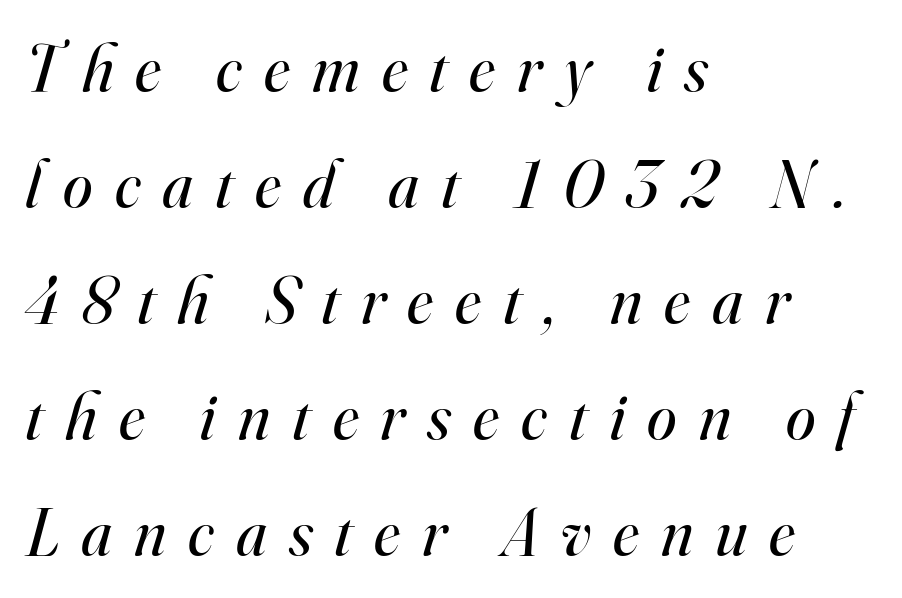
Q: Is the text bold? A: No.
Q: Is the text italic (slanted)? A: Yes, it leans right by about 16 degrees.
Q: Is the typeface a serif or a sans-serif typeface? A: Serif.
Q: Is the text underlined? A: No.
Q: How is the paragraph aligned? A: Left-aligned.
Q: Is the spacing between letters normal or unusually wide? A: Unusually wide.
Q: Width (condensed, normal, or wide)? A: Normal.
Q: Stroke contrast? A: High.
Q: x-height? A: Small.
Q: Monospaced? A: No.
